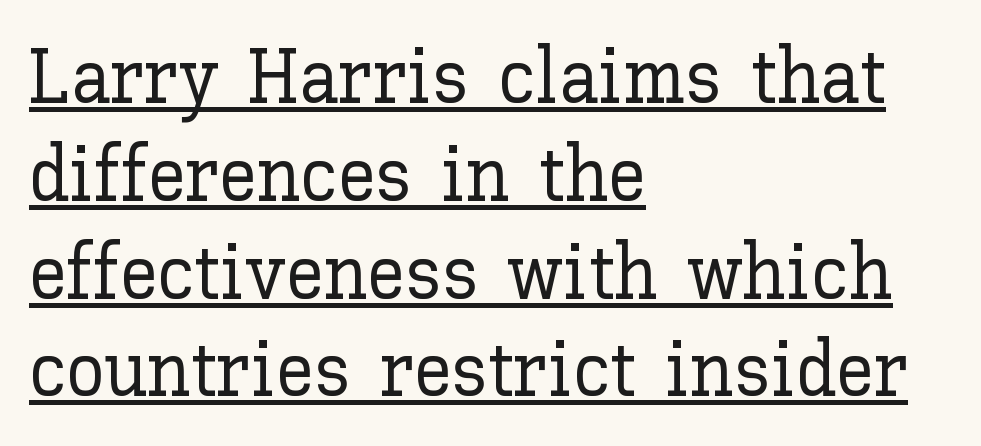
{"italic": "no", "width": "normal", "stroke_contrast": "low", "x_height": "medium", "monospaced": "no", "underline": "yes", "align": "left", "line_spacing": "normal", "line_spacing_ratio": 1.27, "letter_spacing": "normal", "letter_spacing_em": 0.0, "glyph_px": 77}
